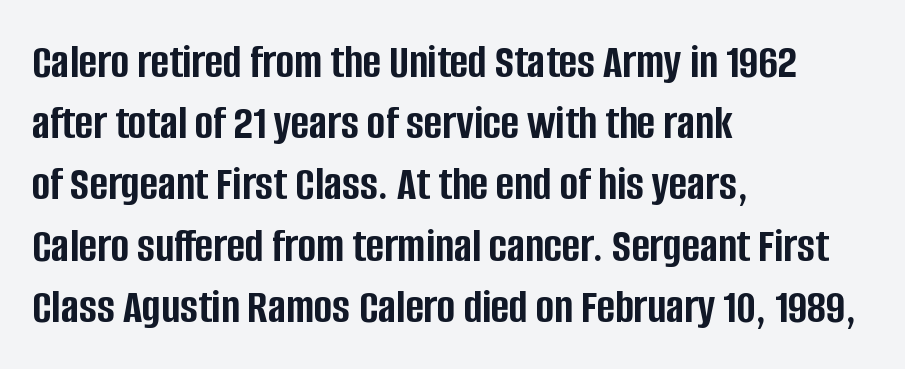
Q: Is the text bold? A: Yes.
Q: Is the text italic (slanted)? A: No, it is upright.
Q: Is the typeface a serif or a sans-serif typeface? A: Sans-serif.
Q: Is the text underlined? A: No.
Q: How is the paragraph aligned? A: Left-aligned.
Q: Is the spacing between letters normal or unusually wide? A: Normal.
Q: Is the spacing between lines tight, normal or loose? A: Normal.
Q: Width (condensed, normal, or wide)? A: Condensed.
Q: Stroke contrast? A: Low.
Q: x-height? A: Large.
Q: Monospaced? A: No.
